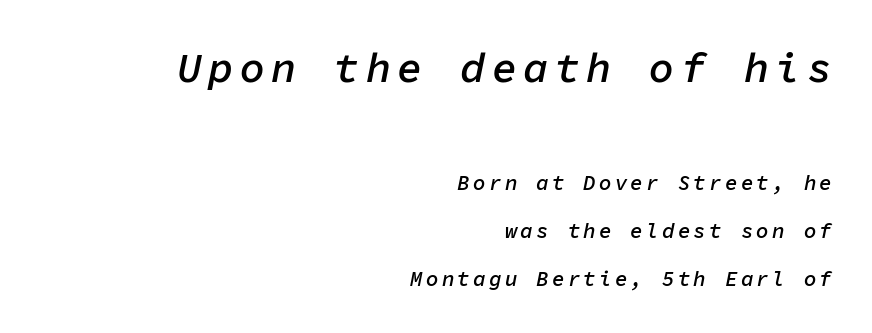
Q: Is the text bold? A: Semi-bold.
Q: Is the text italic (slanted)? A: Yes, it leans right by about 11 degrees.
Q: Is the text underlined? A: No.
Q: How is the paragraph aligned? A: Right-aligned.
Q: Is the spacing between lines tight, normal or loose? A: Loose.
Q: Which block of text is set in a larger size, the first (top) or the second (bottom)? A: The first (top) one.
Q: Width (condensed, normal, or wide)? A: Normal.
Q: Stroke contrast? A: Low.
Q: x-height? A: Medium.
Q: Monospaced? A: Yes.
